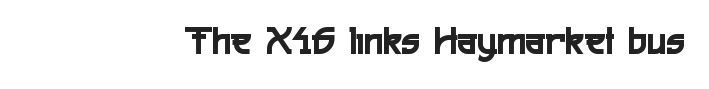
{"serif": "no", "italic": "no", "width": "condensed", "x_height": "medium", "monospaced": "no", "underline": "no", "letter_spacing": "normal", "letter_spacing_em": 0.0, "glyph_px": 42}
